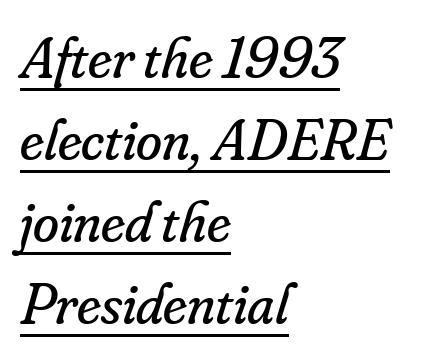
{"serif": "yes", "italic": "yes", "lean": "right", "slant_degrees": 16, "bold": "no", "weight": "regular", "width": "normal", "stroke_contrast": "low", "x_height": "small", "monospaced": "no", "underline": "yes", "align": "left", "line_spacing": "normal", "line_spacing_ratio": 1.39, "letter_spacing": "normal", "letter_spacing_em": 0.0, "glyph_px": 59}
